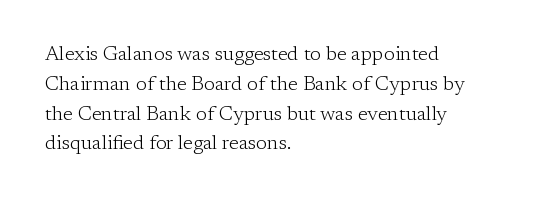
Q: Is the text bold? A: No.
Q: Is the text italic (slanted)? A: No, it is upright.
Q: Is the text underlined? A: No.
Q: How is the paragraph aligned? A: Left-aligned.
Q: Is the spacing between letters normal or unusually wide? A: Normal.
Q: Is the spacing between lines tight, normal or loose? A: Normal.
